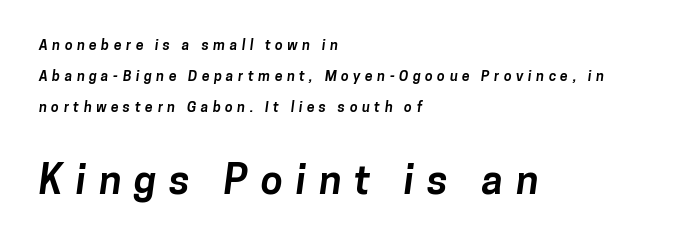
The letters in the lower block stand taller than those in the block above. Airy leading. The passage shown is not underscored anywhere. Weight: bold. The typesetter chose a ragged-right arrangement here.
